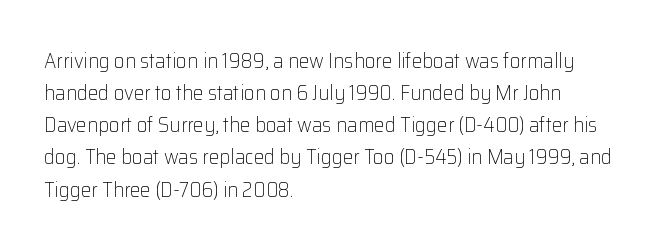
The image shows 21 px text type, upright; set left-aligned, normal line spacing (1.53x), normal letter spacing, not underlined.
